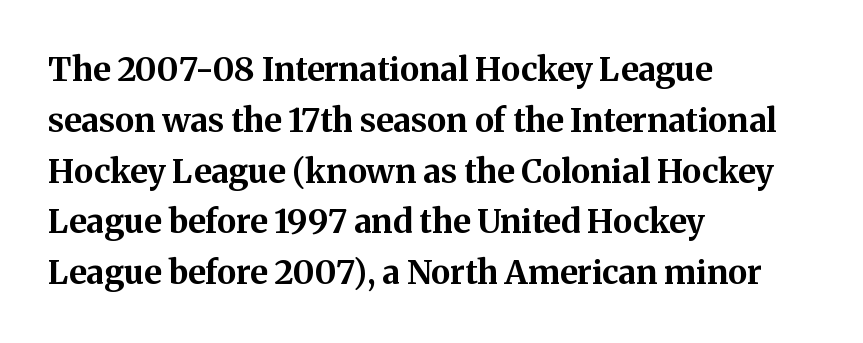
The image shows 33 px bold serif type, upright; set left-aligned, normal line spacing (1.54x), normal letter spacing, not underlined; medium stroke contrast and a medium x-height.
